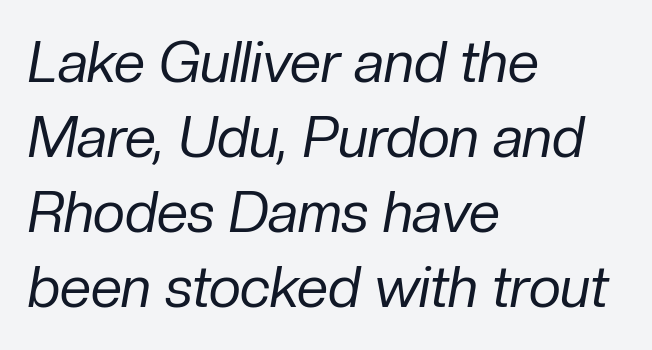
{"italic": "yes", "lean": "right", "slant_degrees": 10, "bold": "no", "weight": "regular", "width": "normal", "stroke_contrast": "low", "x_height": "medium", "monospaced": "no", "underline": "no", "align": "left", "line_spacing": "normal", "line_spacing_ratio": 1.34, "letter_spacing": "normal", "letter_spacing_em": 0.0, "glyph_px": 56}
